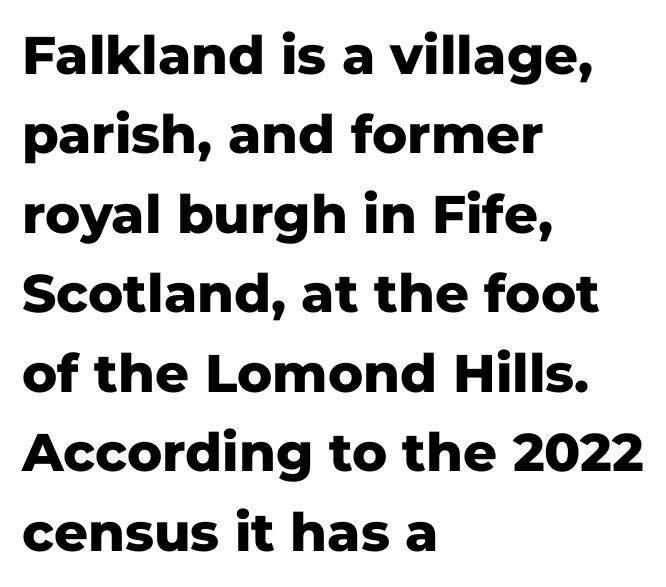
Q: Is the text bold? A: Yes.
Q: Is the text italic (slanted)? A: No, it is upright.
Q: Is the typeface a serif or a sans-serif typeface? A: Sans-serif.
Q: Is the text underlined? A: No.
Q: How is the paragraph aligned? A: Left-aligned.
Q: Is the spacing between letters normal or unusually wide? A: Normal.
Q: Is the spacing between lines tight, normal or loose? A: Normal.
Q: Width (condensed, normal, or wide)? A: Normal.
Q: Stroke contrast? A: Low.
Q: x-height? A: Medium.
Q: Monospaced? A: No.
